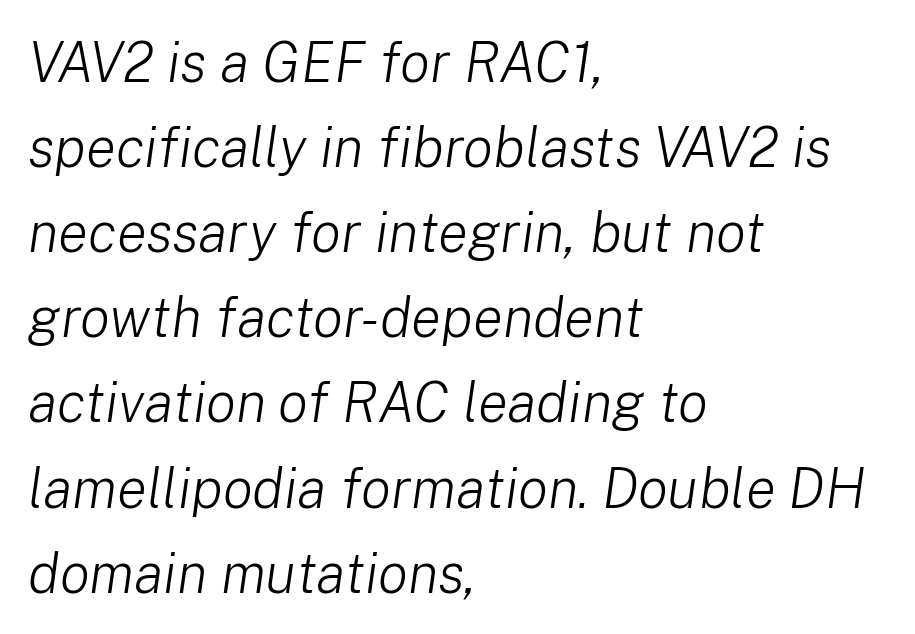
The image shows 56 px light type, italic (leaning right); set left-aligned, normal line spacing (1.52x), normal letter spacing, not underlined; low stroke contrast and a medium x-height.
